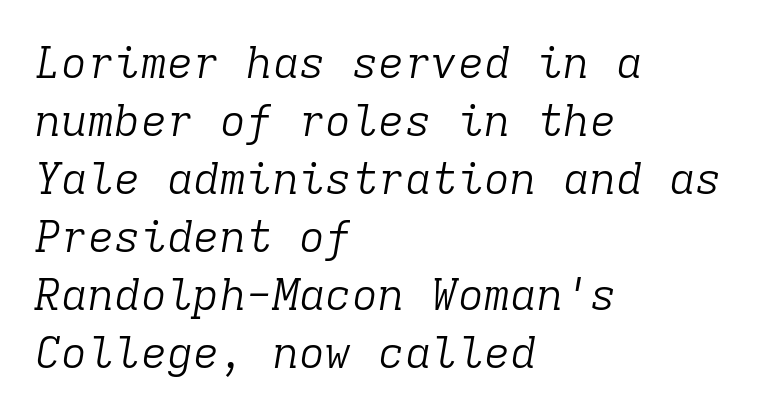
Q: Is the text bold? A: No.
Q: Is the text italic (slanted)? A: Yes, it leans right by about 9 degrees.
Q: Is the typeface a serif or a sans-serif typeface? A: Serif.
Q: Is the text underlined? A: No.
Q: How is the paragraph aligned? A: Left-aligned.
Q: Is the spacing between letters normal or unusually wide? A: Normal.
Q: Is the spacing between lines tight, normal or loose? A: Normal.
Q: Width (condensed, normal, or wide)? A: Normal.
Q: Stroke contrast? A: Low.
Q: x-height? A: Medium.
Q: Monospaced? A: Yes.
